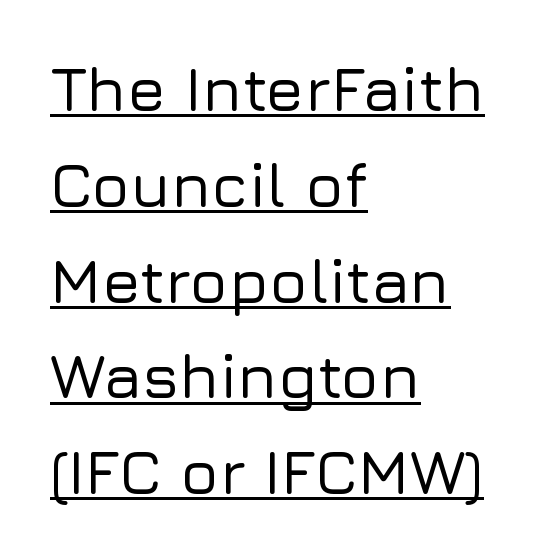
The image shows 63 px sans-serif type, upright; set left-aligned, normal line spacing (1.52x), normal letter spacing, underlined; low stroke contrast and a medium x-height.
